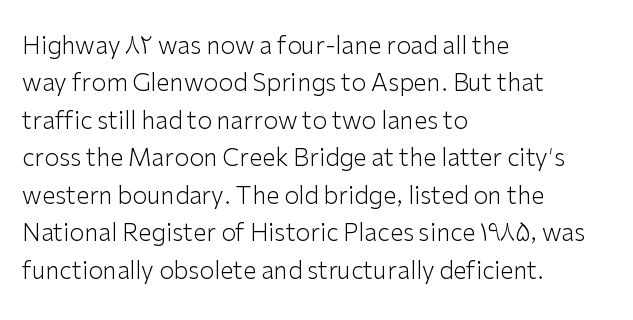
Evenly set lines give the paragraph a standard silhouette. Here the glyphs are tracked normally, forming tight word shapes. Rule under the text: the space is simply empty. Italic? Not at all — the glyphs are vertical. These glyphs show unthickened strokes, regular width or finer.
